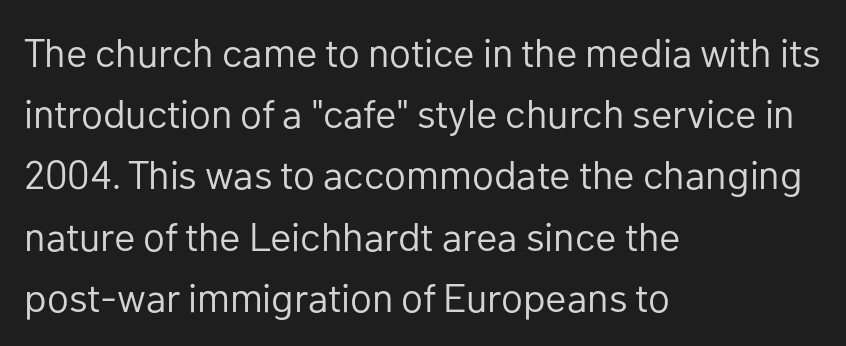
A quiet, ordinary-to-light weight characterises the typeface. Type style note: lacks serifs. Layout note: lines flush left. The glyphs are unaccompanied by any horizontal stroke below them. The leading is moderate, giving the passage an even texture. No extra tracking has been applied to these lines.
